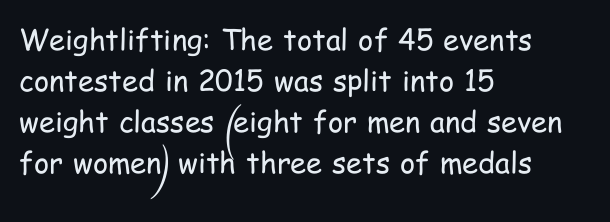
{"serif": "no", "italic": "no", "bold": "no", "weight": "regular", "width": "condensed", "stroke_contrast": "low", "x_height": "medium", "monospaced": "no", "underline": "no", "align": "left", "line_spacing": "normal", "line_spacing_ratio": 1.41, "letter_spacing": "normal", "letter_spacing_em": 0.0, "glyph_px": 29}
